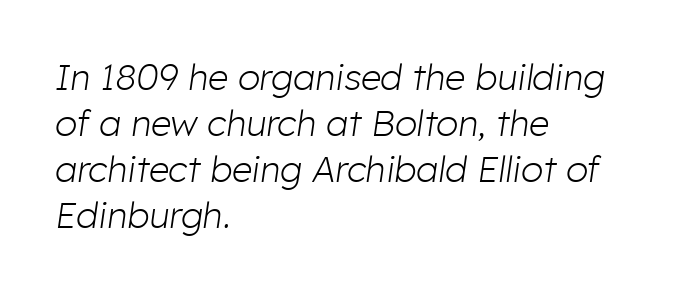
{"italic": "yes", "lean": "right", "slant_degrees": 8, "bold": "no", "weight": "light", "width": "normal", "stroke_contrast": "low", "x_height": "medium", "monospaced": "no", "underline": "no", "align": "left", "line_spacing": "normal", "line_spacing_ratio": 1.28, "letter_spacing": "normal", "letter_spacing_em": 0.0, "glyph_px": 36}
